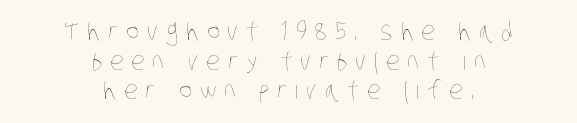
Observe the wide spacing: letters keep a clear distance from each other. Quick note: underline off. Caption: multi-line text, centered on the measure. No letter is thick-stroked: the sample isn't bold.
